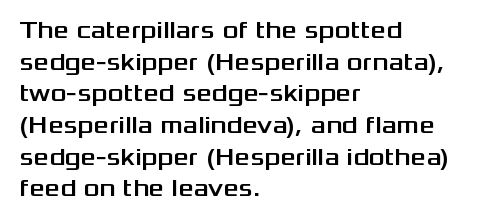
The letterforms sit shoulder to shoulder at normal distance. In terms of leading, this rendering sits right in the middle. The rendering anchors every line to the left-hand side. Style check: upright.
